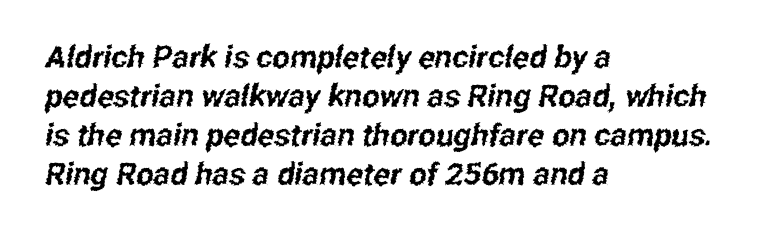
The image shows 31 px condensed sans-serif type; set left-aligned, normal line spacing (1.26x), normal letter spacing, not underlined; low stroke contrast and a medium x-height.
